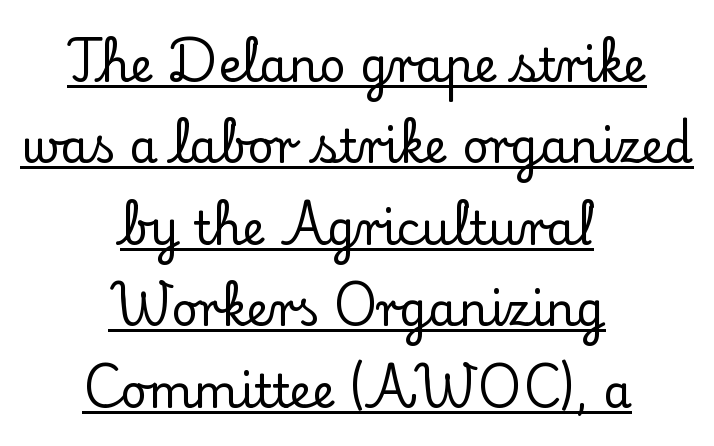
Q: Is the text italic (slanted)? A: No, it is upright.
Q: Is the typeface a serif or a sans-serif typeface? A: Serif.
Q: Is the text underlined? A: Yes.
Q: How is the paragraph aligned? A: Centered.
Q: Is the spacing between letters normal or unusually wide? A: Normal.
Q: Width (condensed, normal, or wide)? A: Normal.
Q: Stroke contrast? A: Low.
Q: x-height? A: Small.
Q: Monospaced? A: No.
